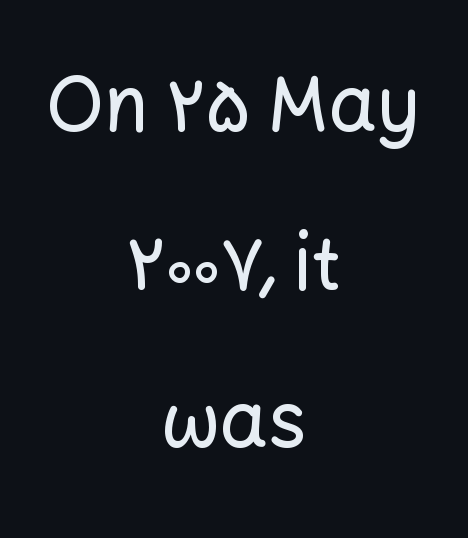
The image shows 76 px sans-serif type, upright; set centered, loose line spacing (2.08x), normal letter spacing, not underlined; low stroke contrast and a medium x-height.
